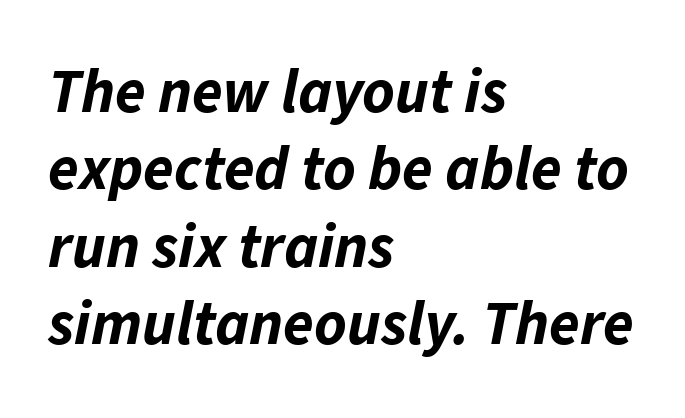
{"italic": "yes", "lean": "right", "slant_degrees": 11, "bold": "yes", "weight": "bold", "width": "normal", "stroke_contrast": "low", "x_height": "medium", "monospaced": "no", "underline": "no", "align": "left", "line_spacing": "normal", "line_spacing_ratio": 1.25, "letter_spacing": "normal", "letter_spacing_em": 0.0, "glyph_px": 62}
